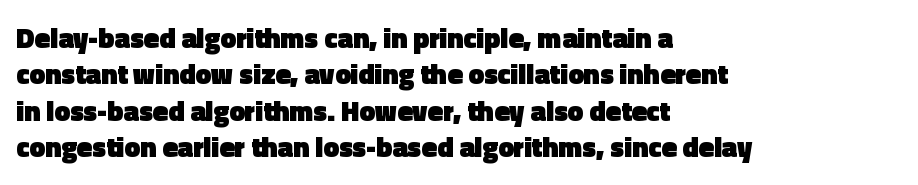
The image shows 28 px heavy sans-serif type, upright; set left-aligned, normal line spacing (1.3x), normal letter spacing, not underlined; a medium x-height.
